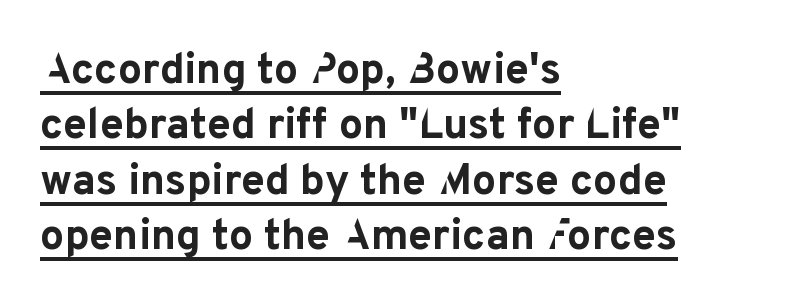
{"serif": "no", "italic": "no", "bold": "yes", "weight": "bold", "width": "normal", "stroke_contrast": "low", "x_height": "medium", "monospaced": "no", "underline": "yes", "align": "left", "line_spacing": "normal", "line_spacing_ratio": 1.29, "letter_spacing": "normal", "letter_spacing_em": 0.0, "glyph_px": 43}
